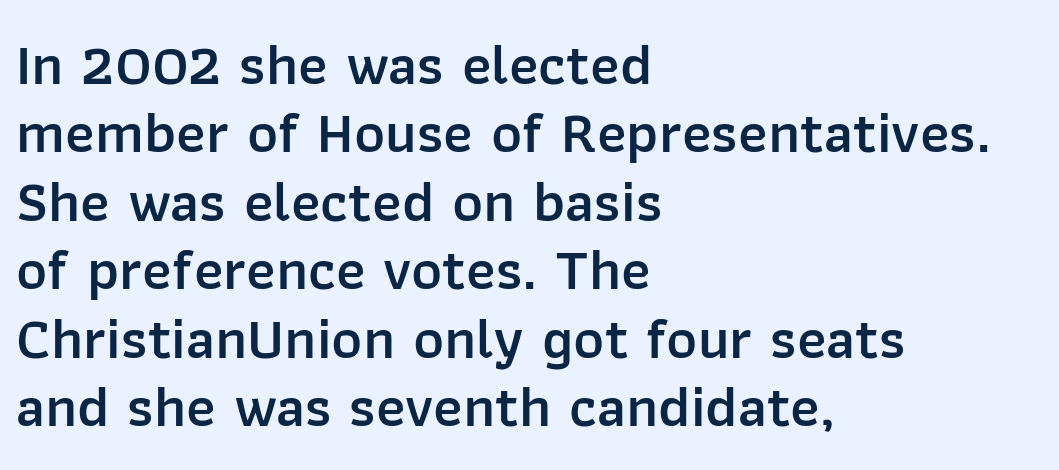
{"serif": "no", "italic": "no", "bold": "semi", "weight": "semibold", "width": "normal", "stroke_contrast": "low", "x_height": "medium", "monospaced": "no", "underline": "no", "align": "left", "line_spacing_ratio": 1.16, "letter_spacing": "normal", "letter_spacing_em": 0.0, "glyph_px": 59}
